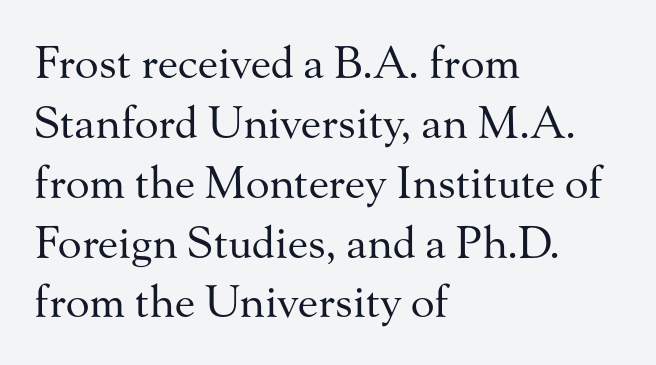
The type sits square on the baseline with zero lean. Short and long lines alike share a common starting point at left. Unbolded letterforms with no extra heft. The letterforms sit shoulder to shoulder at normal distance. Check under the words: just untouched page. Here the designer chose a conventional face with non-uniform glyph widths.
